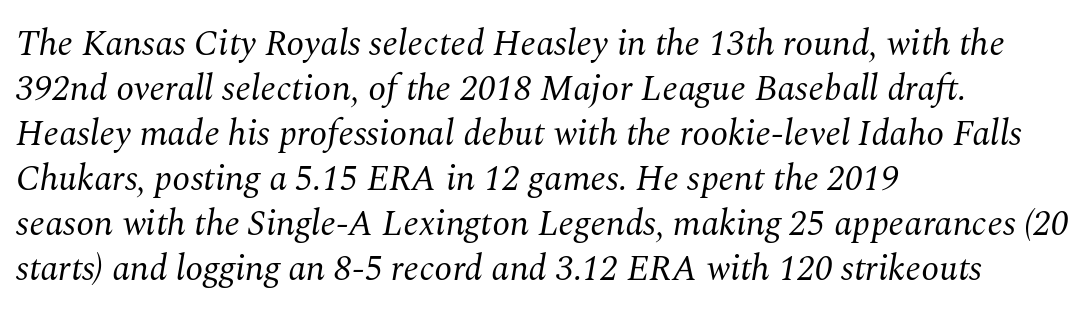
The space between consecutive lines is moderate. Here the designer chose a conventional face with non-uniform glyph widths. Rendered with sloped, italic letterforms. Bold? No — there's no thickening of the strokes. Yep, those are serifs on the letters.
